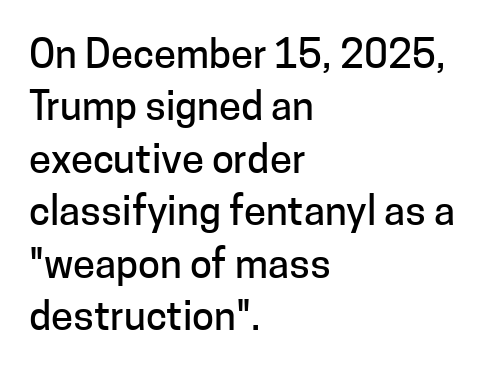
{"serif": "no", "italic": "no", "width": "normal", "stroke_contrast": "low", "x_height": "medium", "monospaced": "no", "underline": "no", "align": "left", "line_spacing": "normal", "line_spacing_ratio": 1.31, "letter_spacing": "normal", "letter_spacing_em": 0.0, "glyph_px": 40}
